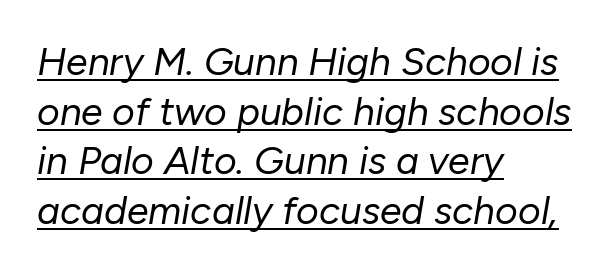
The image shows 39 px regular-weight type, italic (leaning right); set left-aligned, normal line spacing (1.27x), normal letter spacing, underlined; low stroke contrast and a medium x-height.
